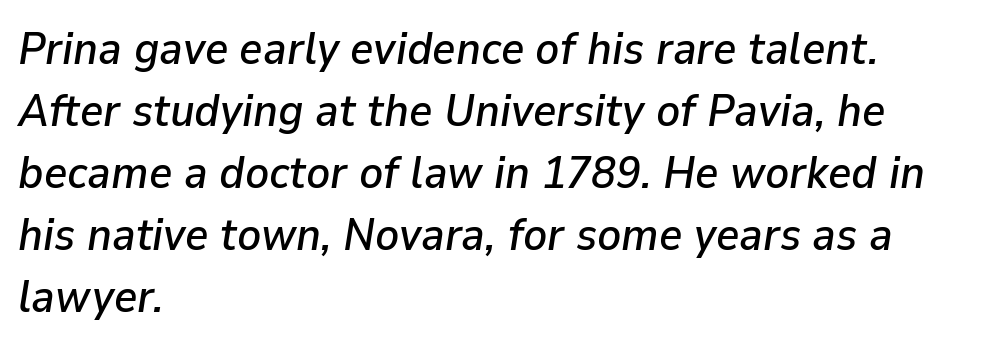
{"italic": "yes", "lean": "right", "slant_degrees": 9, "width": "normal", "stroke_contrast": "low", "x_height": "medium", "monospaced": "no", "underline": "no", "align": "left", "line_spacing": "normal", "line_spacing_ratio": 1.38, "letter_spacing": "normal", "letter_spacing_em": 0.0, "glyph_px": 45}
